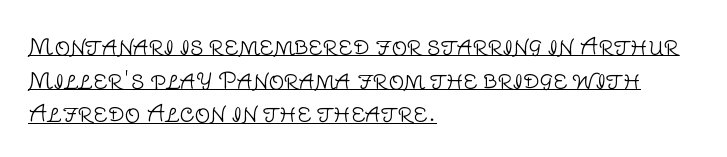
The image shows 22 px text type; set left-aligned, normal line spacing (1.53x), normal letter spacing, underlined.
